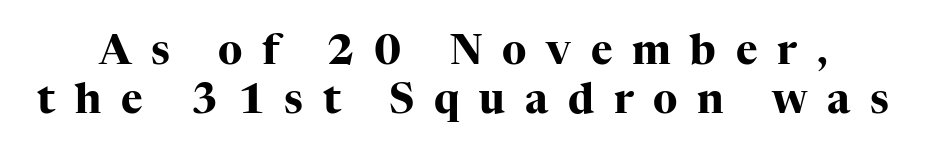
Q: Is the text bold? A: Yes.
Q: Is the text italic (slanted)? A: No, it is upright.
Q: Is the typeface a serif or a sans-serif typeface? A: Serif.
Q: Is the text underlined? A: No.
Q: Is the spacing between letters normal or unusually wide? A: Unusually wide.
Q: Width (condensed, normal, or wide)? A: Normal.
Q: Stroke contrast? A: High.
Q: x-height? A: Medium.
Q: Monospaced? A: No.
